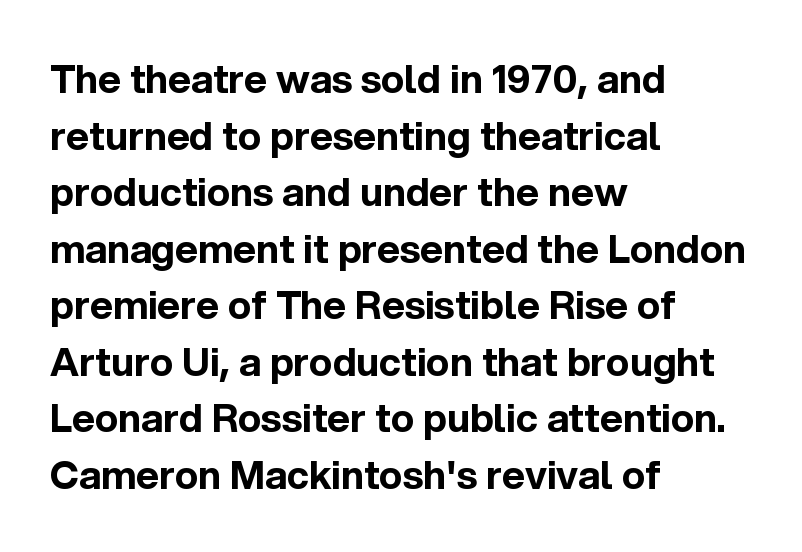
The image shows 39 px bold sans-serif type, upright; set left-aligned, normal line spacing (1.45x), normal letter spacing, not underlined; a medium x-height.
